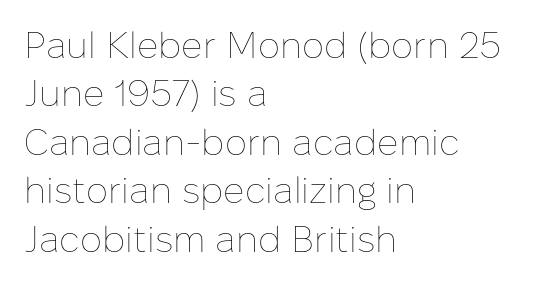
Q: Is the text bold? A: No.
Q: Is the text italic (slanted)? A: No, it is upright.
Q: Is the text underlined? A: No.
Q: How is the paragraph aligned? A: Left-aligned.
Q: Is the spacing between letters normal or unusually wide? A: Normal.
Q: Is the spacing between lines tight, normal or loose? A: Normal.
Q: Width (condensed, normal, or wide)? A: Normal.
Q: Stroke contrast? A: Low.
Q: x-height? A: Medium.
Q: Monospaced? A: No.
